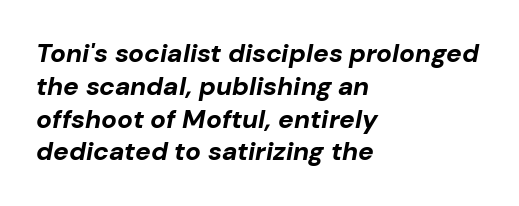
The image shows 26 px bold type, italic (leaning right); set left-aligned, normal line spacing (1.26x), normal letter spacing, not underlined.
